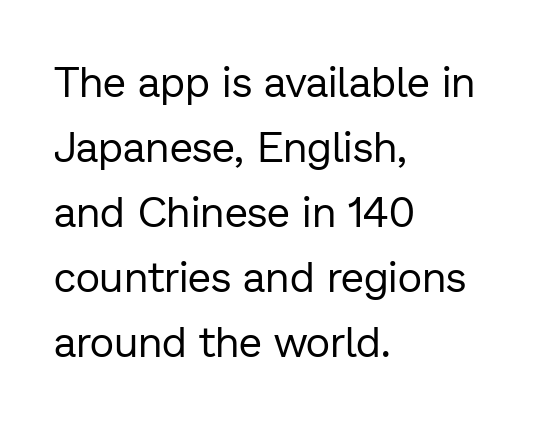
The image shows 42 px regular-weight sans-serif type, upright; set left-aligned, normal line spacing (1.55x), normal letter spacing, not underlined; low stroke contrast and a medium x-height.
